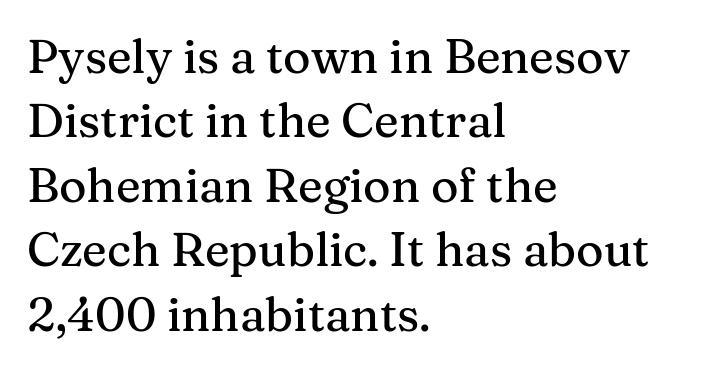
Where is the straight margin? On the left. These lines keep a tight, regular rhythm from letter to letter. Italic? Not at all — the glyphs are vertical. The type family on display is of the serif kind. Any mark beneath the type? The region is blank. If you measured baseline to baseline, you'd find a middling distance.
